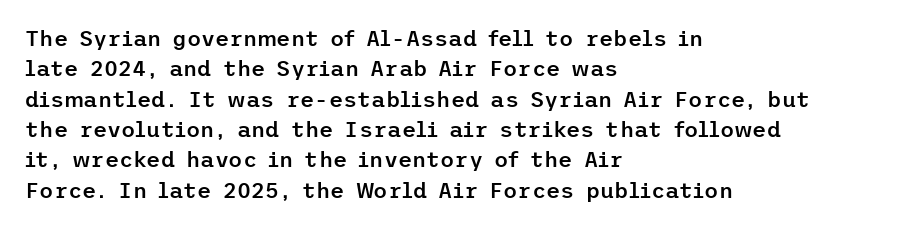
Q: Is the text bold? A: Semi-bold.
Q: Is the text italic (slanted)? A: No, it is upright.
Q: Is the text underlined? A: No.
Q: How is the paragraph aligned? A: Left-aligned.
Q: Is the spacing between letters normal or unusually wide? A: Normal.
Q: Is the spacing between lines tight, normal or loose? A: Normal.
